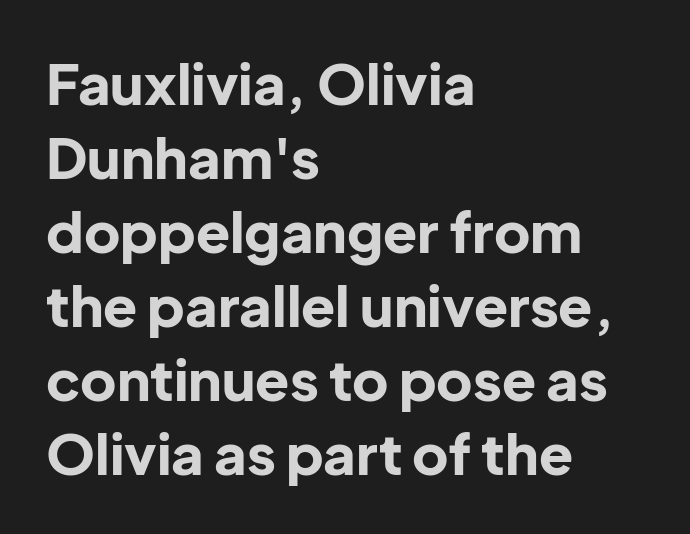
The image shows 56 px bold sans-serif type, upright; set left-aligned, normal line spacing (1.32x), normal letter spacing, not underlined; low stroke contrast and a medium x-height.
